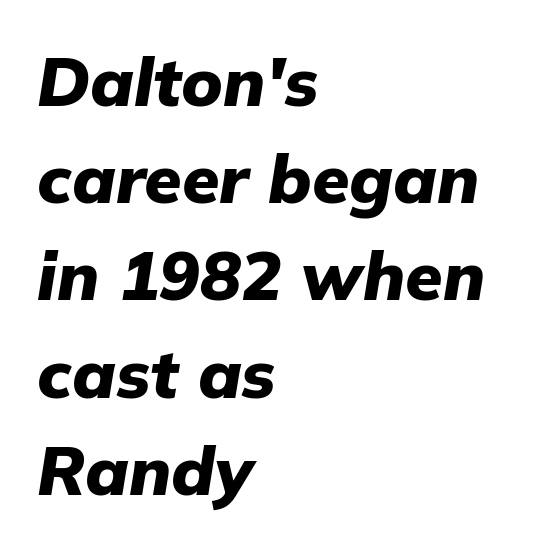
Designer's note — italics engaged. Notice how thick the strokes are: this is what a full bold looks like. Character widths vary here, with narrow letters taking less room than wide ones. Underlining? Definitely not there.
